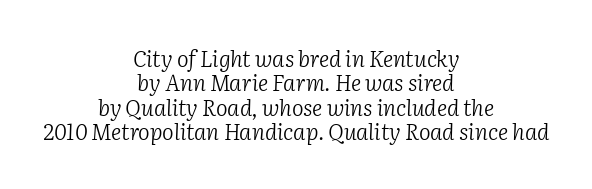
{"italic": "yes", "lean": "right", "slant_degrees": 2, "bold": "no", "underline": "no", "align": "center", "line_spacing": "tight", "line_spacing_ratio": 1.11, "letter_spacing": "normal", "letter_spacing_em": 0.0, "glyph_px": 22}
